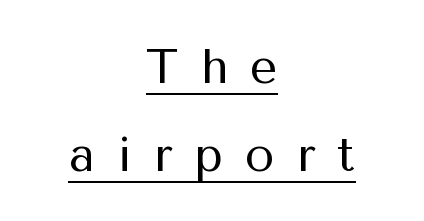
{"serif": "no", "italic": "no", "bold": "no", "weight": "regular", "width": "normal", "stroke_contrast": "medium", "x_height": "medium", "monospaced": "no", "underline": "yes", "align": "center", "line_spacing_ratio": 1.83, "letter_spacing": "wide", "letter_spacing_em": 0.46, "glyph_px": 48}
